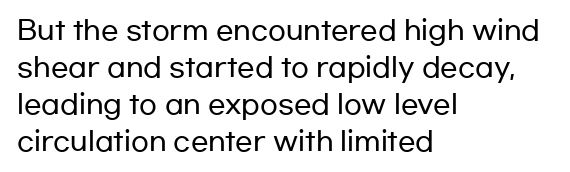
{"italic": "no", "underline": "no", "align": "left", "line_spacing": "normal", "line_spacing_ratio": 1.42, "letter_spacing": "normal", "letter_spacing_em": 0.0, "glyph_px": 26}
